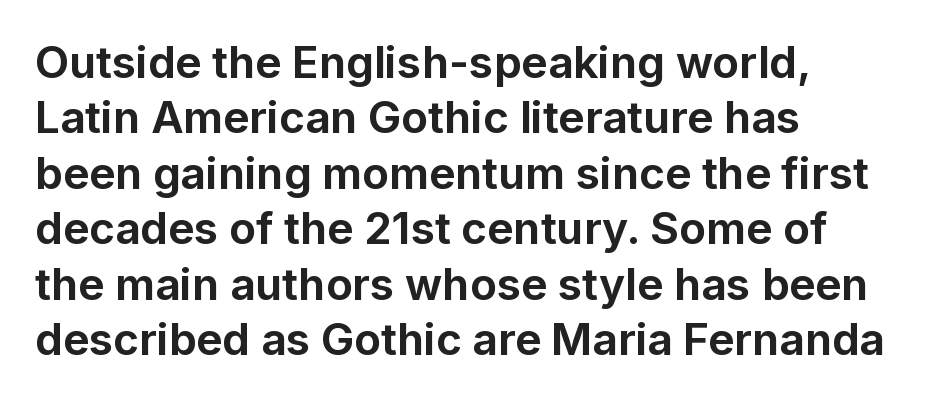
Rule under the text: the space is simply empty. Each glyph is drawn with heavy, bold strokes. Style check: upright. One-word summary of the alignment: left. The letters advance in unequal steps, a hallmark of proportional type.
